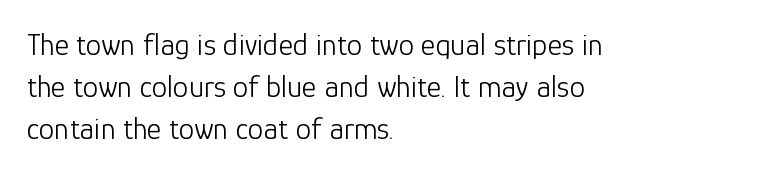
{"serif": "no", "italic": "no", "bold": "no", "weight": "light", "width": "normal", "stroke_contrast": "low", "x_height": "medium", "monospaced": "no", "underline": "no", "align": "left", "line_spacing": "normal", "line_spacing_ratio": 1.36, "letter_spacing": "normal", "letter_spacing_em": 0.0, "glyph_px": 31}
